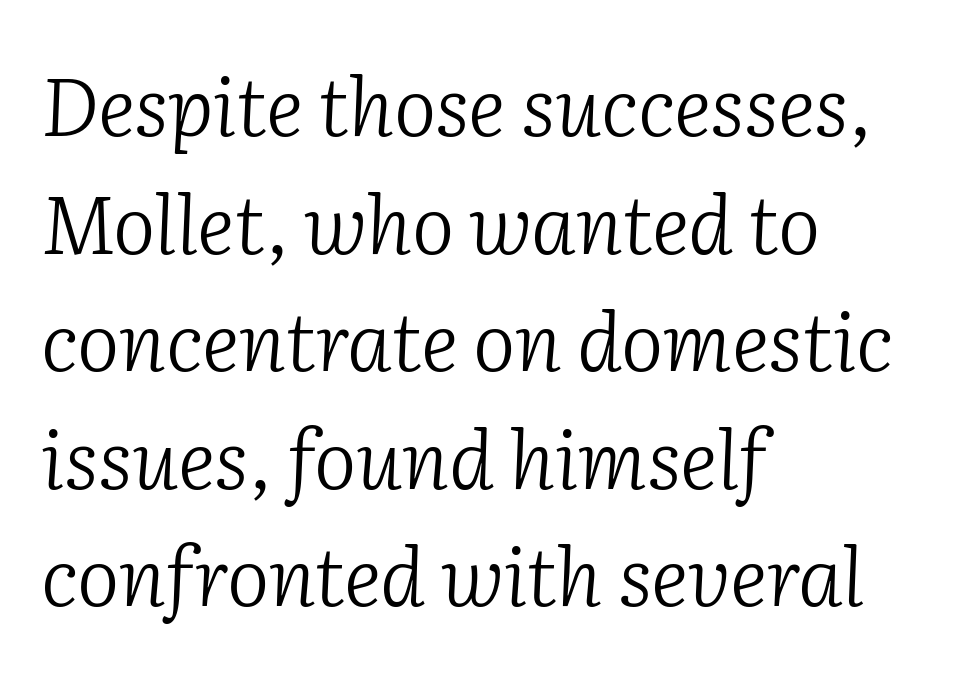
The image shows 80 px light serif type, italic (leaning right); set left-aligned, normal line spacing (1.47x), normal letter spacing, not underlined; low stroke contrast and a medium x-height.
